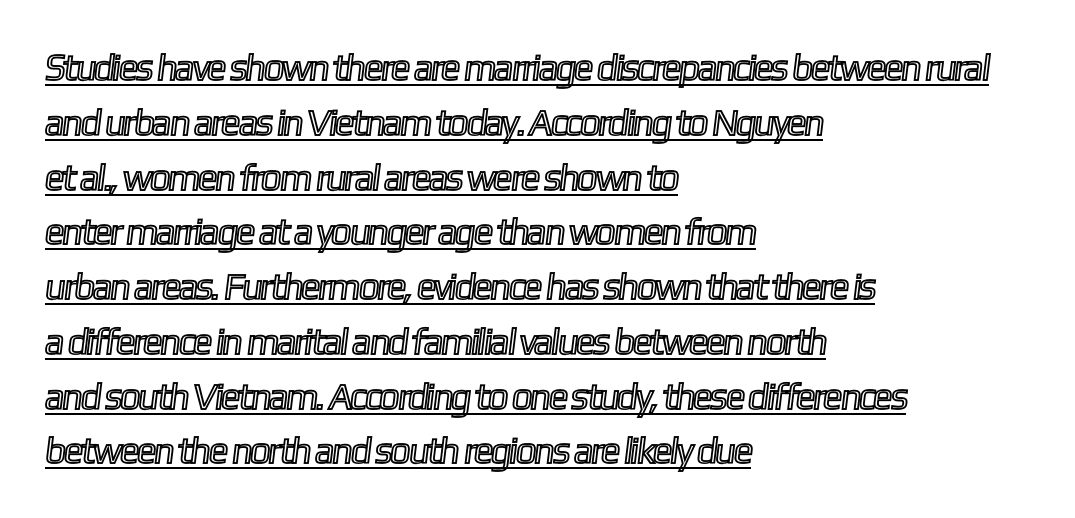
The passage shown is typed in a proportional face where columns would drift. Observe the ordinary spacing: letters are neighbours, not strangers. A typographer would call this underscored text. The lines in this sample share a left origin and differ only in where they stop.
